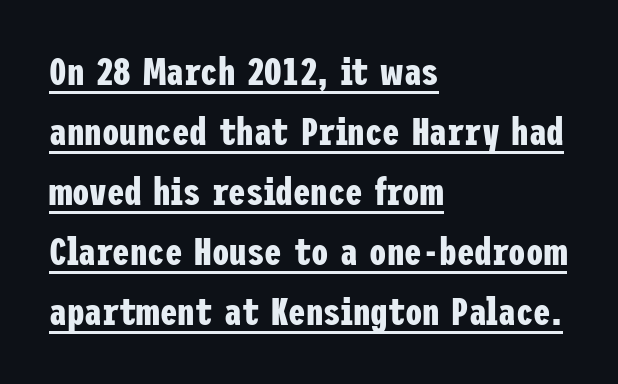
The sample's only ornament is a line tracing under the words. The passage shown is typeset with a sans-serif family. The rendering uses a bold face; every stroke is thick and dark. Where is the straight margin? On the left. Between one letter and the next there's only the usual sliver of space. Notice how descenders clear the ascenders below comfortably — that's standard leading.
